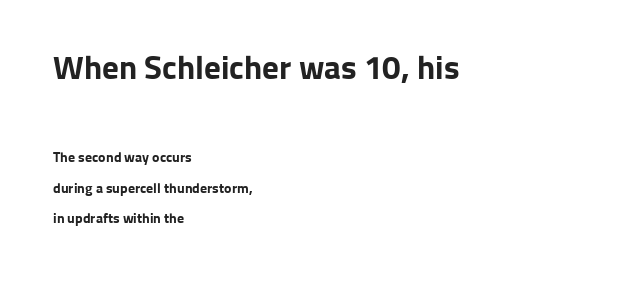
Q: Is the text bold? A: Yes.
Q: Is the text italic (slanted)? A: No, it is upright.
Q: Is the typeface a serif or a sans-serif typeface? A: Sans-serif.
Q: Is the text underlined? A: No.
Q: How is the paragraph aligned? A: Left-aligned.
Q: Is the spacing between letters normal or unusually wide? A: Normal.
Q: Is the spacing between lines tight, normal or loose? A: Loose.
Q: Which block of text is set in a larger size, the first (top) or the second (bottom)? A: The first (top) one.
Q: Width (condensed, normal, or wide)? A: Normal.
Q: Stroke contrast? A: Low.
Q: x-height? A: Medium.
Q: Monospaced? A: No.
